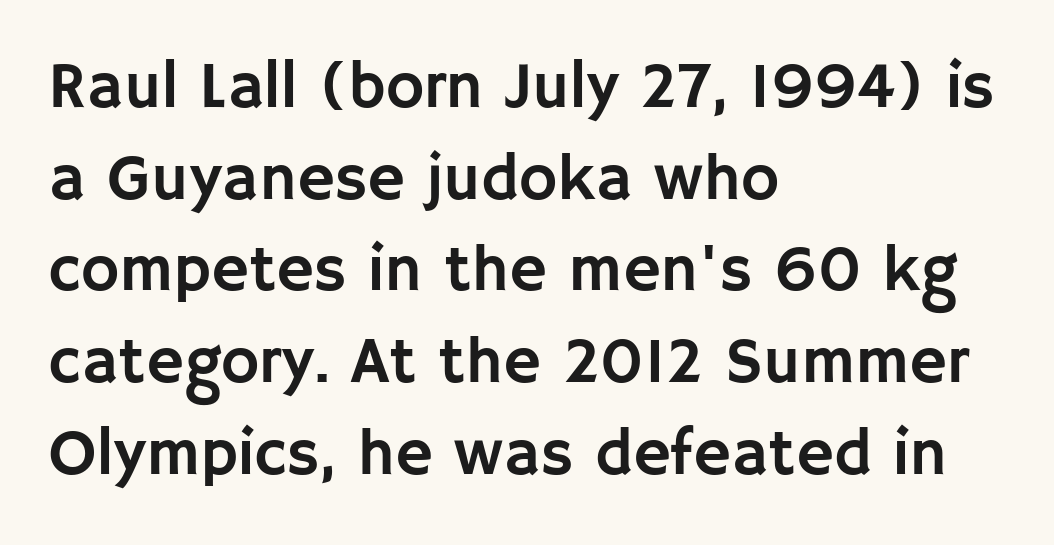
The image shows 65 px sans-serif type, upright; set left-aligned, normal line spacing (1.41x), normal letter spacing, not underlined; low stroke contrast and a large x-height.
